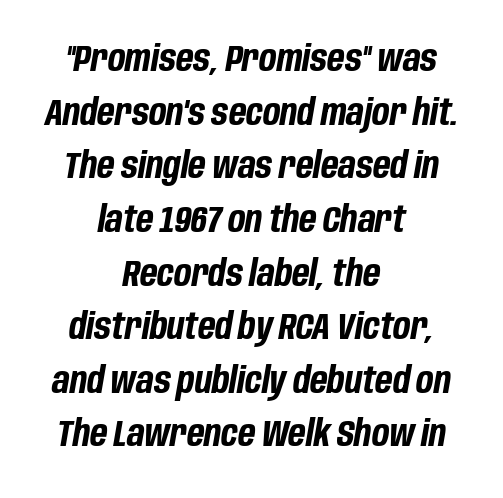
{"italic": "yes", "lean": "right", "slant_degrees": 10, "bold": "yes", "weight": "bold", "width": "condensed", "stroke_contrast": "low", "x_height": "large", "monospaced": "no", "underline": "no", "align": "center", "line_spacing": "normal", "line_spacing_ratio": 1.49, "letter_spacing": "normal", "letter_spacing_em": 0.0, "glyph_px": 36}
